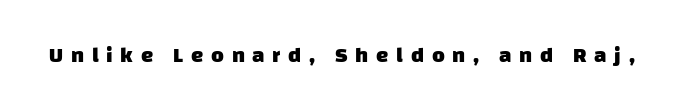
Q: Is the text bold? A: Yes.
Q: Is the text underlined? A: No.
Q: Is the spacing between letters normal or unusually wide? A: Unusually wide.
